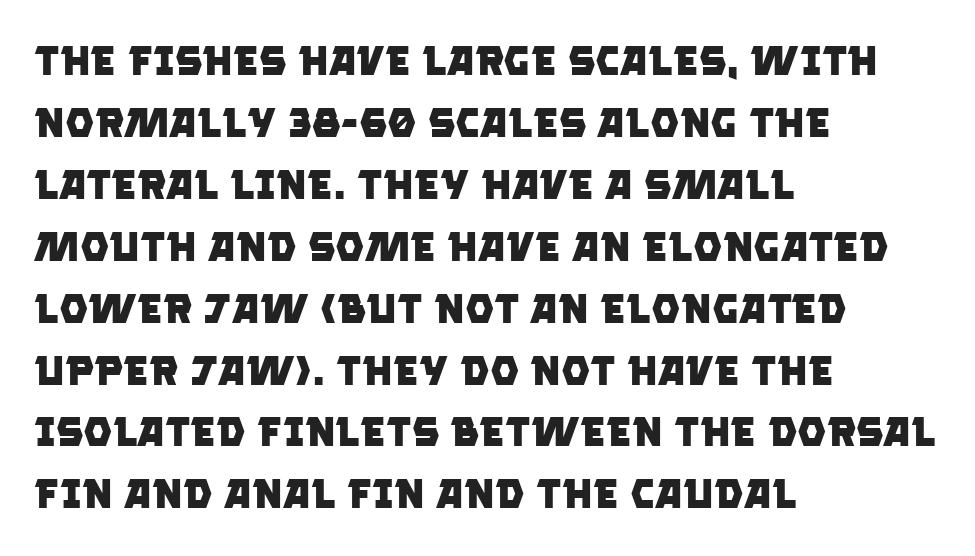
Q: Is the text bold? A: Yes.
Q: Is the typeface a serif or a sans-serif typeface? A: Sans-serif.
Q: Is the text underlined? A: No.
Q: How is the paragraph aligned? A: Left-aligned.
Q: Is the spacing between letters normal or unusually wide? A: Normal.
Q: Is the spacing between lines tight, normal or loose? A: Normal.
Q: Width (condensed, normal, or wide)? A: Normal.
Q: Stroke contrast? A: Low.
Q: x-height? A: Large.
Q: Monospaced? A: No.
